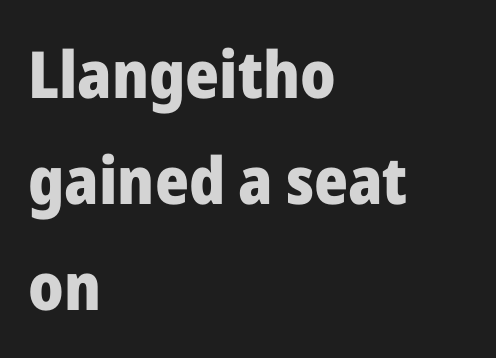
Does the copy run flush right? No — it runs flush left. The rendering uses a bold face; every stroke is thick and dark. In terms of letterspacing, this is plain default setting. Each letter's strokes conclude bluntly, with no projecting serifs. Every stem runs plumb, perpendicular to the baseline. Looks like regular typesetting: each glyph gets only the width it needs.
